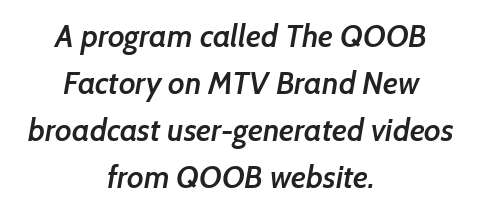
Q: Is the text bold? A: Semi-bold.
Q: Is the typeface a serif or a sans-serif typeface? A: Sans-serif.
Q: Is the text underlined? A: No.
Q: How is the paragraph aligned? A: Centered.
Q: Is the spacing between letters normal or unusually wide? A: Normal.
Q: Is the spacing between lines tight, normal or loose? A: Normal.
Q: Width (condensed, normal, or wide)? A: Normal.
Q: Stroke contrast? A: Low.
Q: x-height? A: Medium.
Q: Monospaced? A: No.
